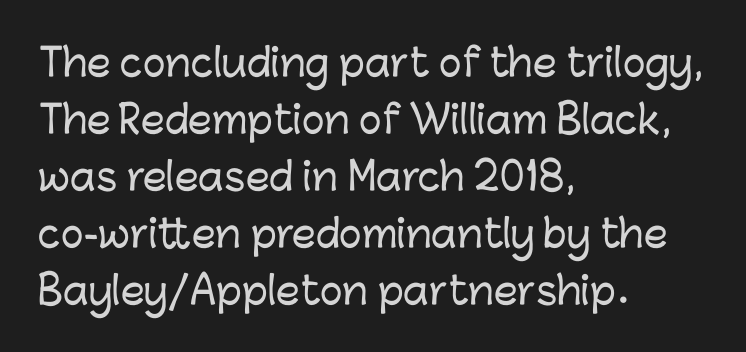
The image shows 38 px sans-serif type, upright; set left-aligned, normal line spacing (1.5x), normal letter spacing, not underlined; low stroke contrast and a medium x-height.
